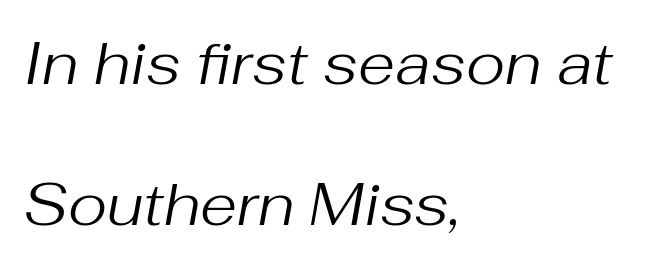
{"italic": "yes", "lean": "right", "slant_degrees": 10, "bold": "no", "weight": "regular", "width": "normal", "stroke_contrast": "medium", "x_height": "medium", "monospaced": "no", "underline": "no", "align": "left", "line_spacing": "loose", "line_spacing_ratio": 2.35, "letter_spacing": "normal", "letter_spacing_em": 0.0, "glyph_px": 60}
